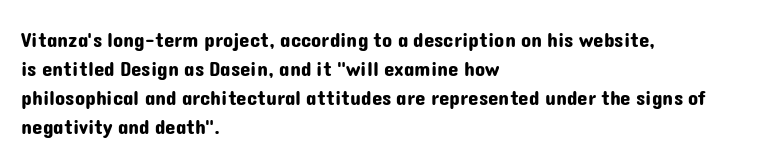
{"italic": "no", "underline": "no", "align": "left", "line_spacing": "normal", "line_spacing_ratio": 1.38, "letter_spacing": "normal", "letter_spacing_em": 0.0, "glyph_px": 21}
